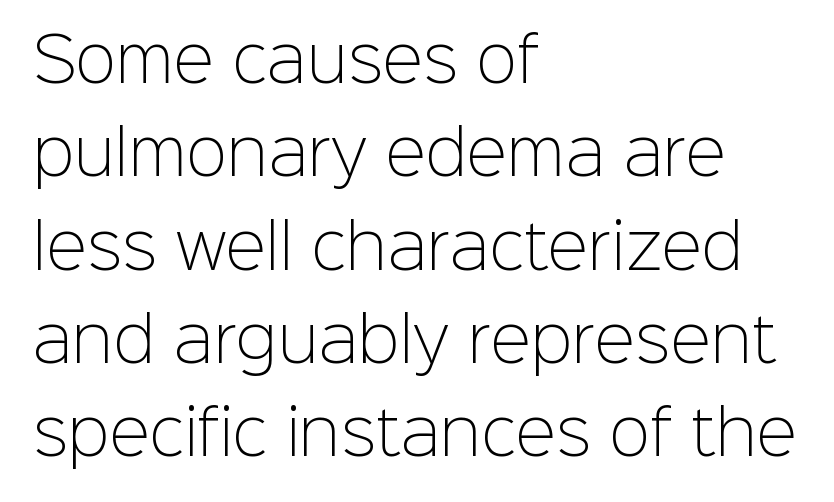
The face used here is proportionally spaced, like ordinary book or web type. The glyphs in this specimen are sans serif. Summary of weight: not heavy and not bold. Every row of glyphs begins at an identical x-position on the left. Leading: standard.
